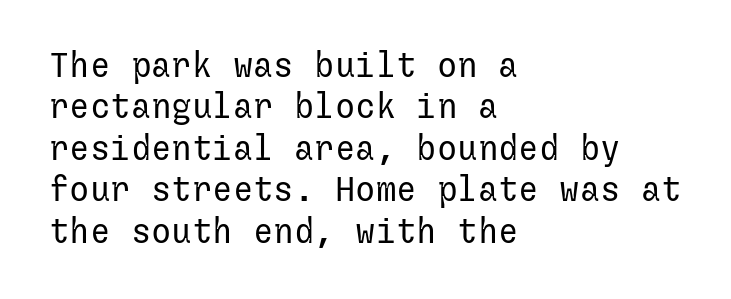
Check the space under the baseline: it is left empty. Style check: upright. Notice how the passage keeps a crisp vertical edge on the left only. No heavy texture on the line: the type isn't bold. The letters sit at their default tracking, neither squeezed nor spread.
